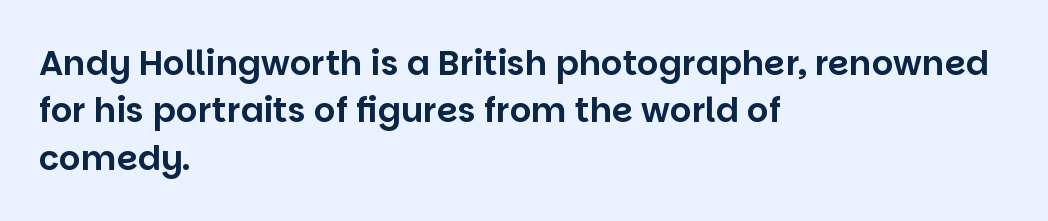
{"serif": "no", "italic": "no", "width": "normal", "stroke_contrast": "low", "x_height": "large", "monospaced": "no", "underline": "no", "align": "left", "line_spacing": "normal", "line_spacing_ratio": 1.39, "letter_spacing": "normal", "letter_spacing_em": 0.0, "glyph_px": 34}
